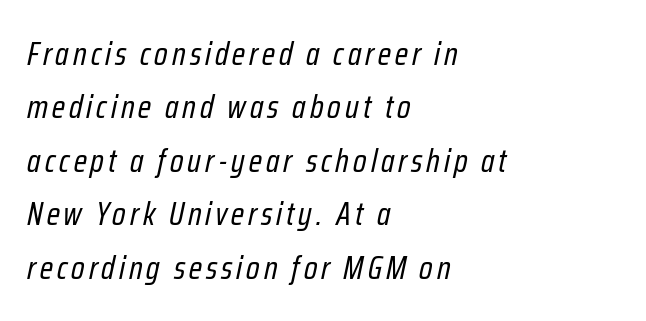
Q: Is the text bold? A: No.
Q: Is the text italic (slanted)? A: Yes, it leans right by about 12 degrees.
Q: Is the text underlined? A: No.
Q: How is the paragraph aligned? A: Left-aligned.
Q: Is the spacing between lines tight, normal or loose? A: Normal.
Q: Width (condensed, normal, or wide)? A: Condensed.
Q: Stroke contrast? A: Low.
Q: x-height? A: Medium.
Q: Monospaced? A: No.
